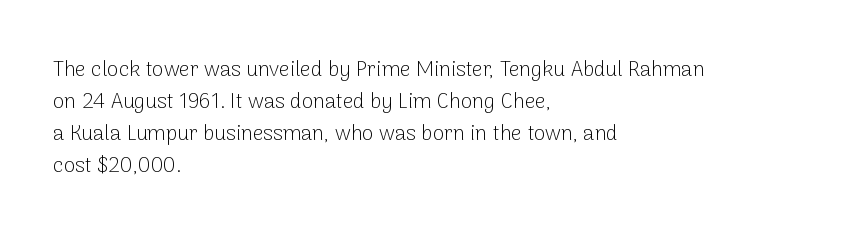
{"italic": "no", "bold": "no", "underline": "no", "align": "left", "line_spacing": "normal", "line_spacing_ratio": 1.53, "letter_spacing": "normal", "letter_spacing_em": 0.0, "glyph_px": 21}
